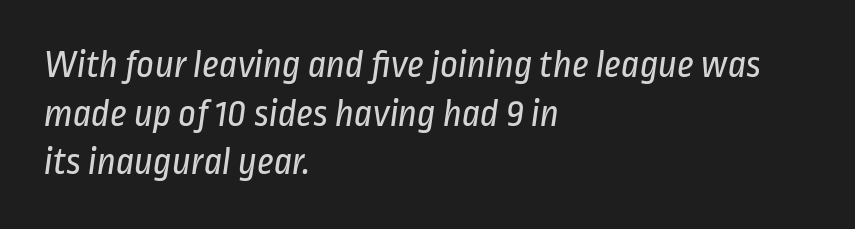
Q: Is the text bold? A: No.
Q: Is the typeface a serif or a sans-serif typeface? A: Sans-serif.
Q: Is the text underlined? A: No.
Q: How is the paragraph aligned? A: Left-aligned.
Q: Is the spacing between letters normal or unusually wide? A: Normal.
Q: Is the spacing between lines tight, normal or loose? A: Normal.
Q: Width (condensed, normal, or wide)? A: Condensed.
Q: Stroke contrast? A: Low.
Q: x-height? A: Medium.
Q: Monospaced? A: No.
